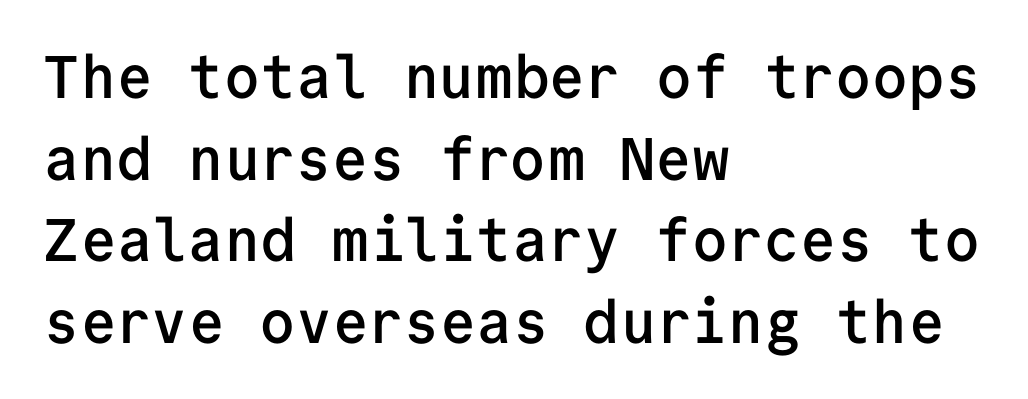
The specimen reads as upright at a glance. Is this a fixed-width face? Yes — each glyph sits in an identical cell. You could call the tracking neutral — neither tight nor loose. The string is rendered with underlining switched off.
